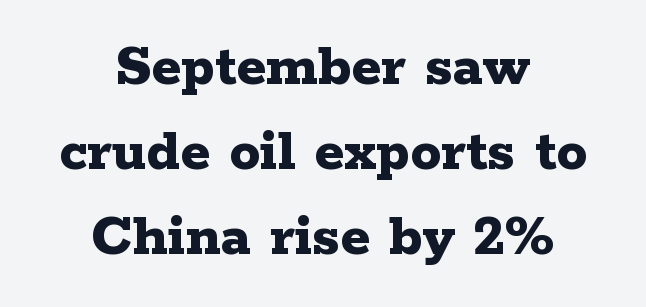
The image shows 62 px bold, wide serif type, upright; set centered, normal line spacing (1.37x), normal letter spacing, not underlined; low stroke contrast and a medium x-height.
